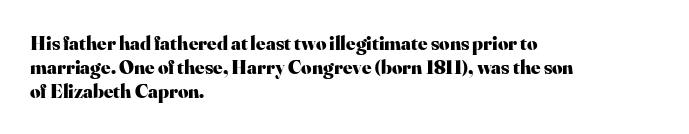
Posture: upright roman. Between one letter and the next there's only the usual sliver of space. Layout note: lines flush left. Clear beneath every line of the passage. The characters look thick and weighty, a clear bold.
